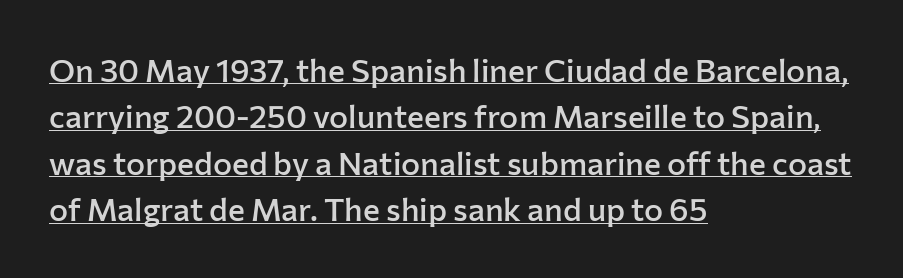
Does a line run under the words? Yes, clearly. The passage shown is typeset with a sans-serif family. The passage shown is semibold, sitting just below true bold. You could not count columns in this text — the font is proportionally spaced. Reading down the column, the eye jumps a familiar distance to each next line.
